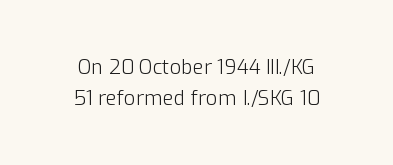
Q: Is the text bold? A: No.
Q: Is the text italic (slanted)? A: No, it is upright.
Q: Is the text underlined? A: No.
Q: Is the spacing between letters normal or unusually wide? A: Normal.
Q: Is the spacing between lines tight, normal or loose? A: Normal.
